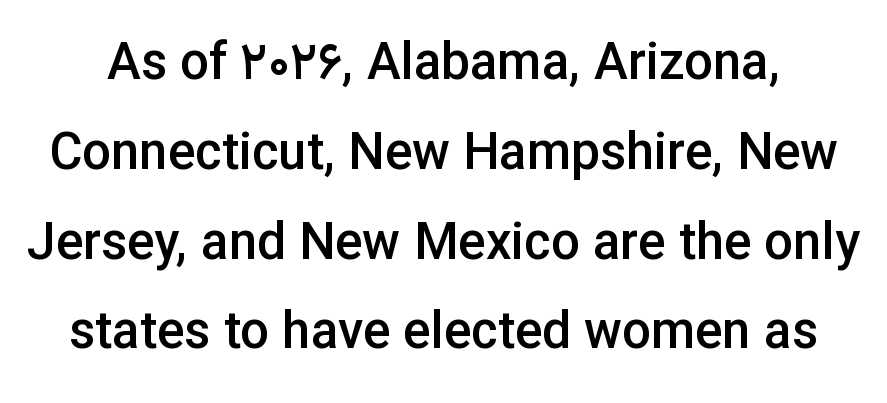
The image shows 51 px semibold sans-serif type, upright; set line spacing 1.76x, normal letter spacing, not underlined; low stroke contrast and a medium x-height.
